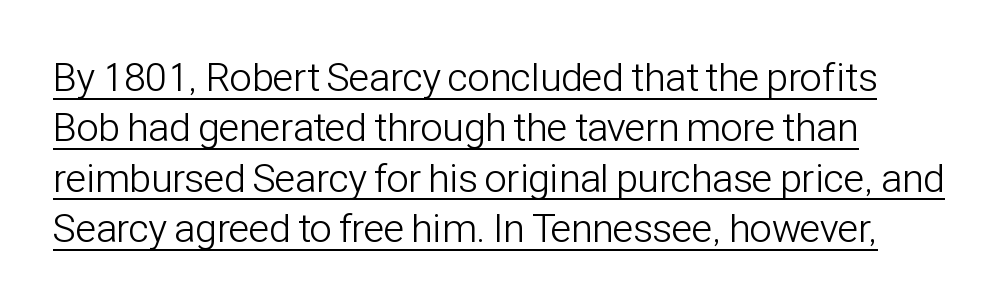
The image shows 40 px light, condensed sans-serif type, upright; set left-aligned, normal line spacing (1.26x), normal letter spacing, underlined; low stroke contrast and a medium x-height.
